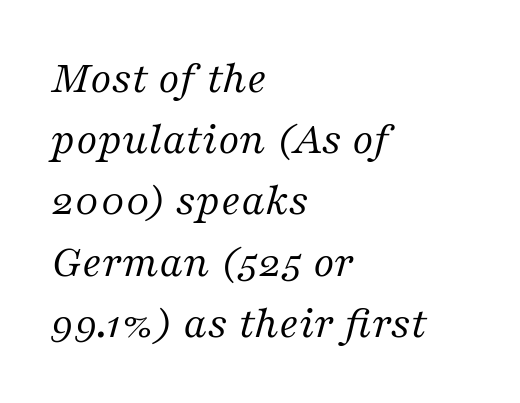
Q: Is the text bold? A: No.
Q: Is the text italic (slanted)? A: Yes, it leans right by about 16 degrees.
Q: Is the typeface a serif or a sans-serif typeface? A: Serif.
Q: Is the text underlined? A: No.
Q: How is the paragraph aligned? A: Left-aligned.
Q: Is the spacing between letters normal or unusually wide? A: Normal.
Q: Is the spacing between lines tight, normal or loose? A: Normal.
Q: Width (condensed, normal, or wide)? A: Normal.
Q: Stroke contrast? A: Medium.
Q: x-height? A: Medium.
Q: Monospaced? A: No.
